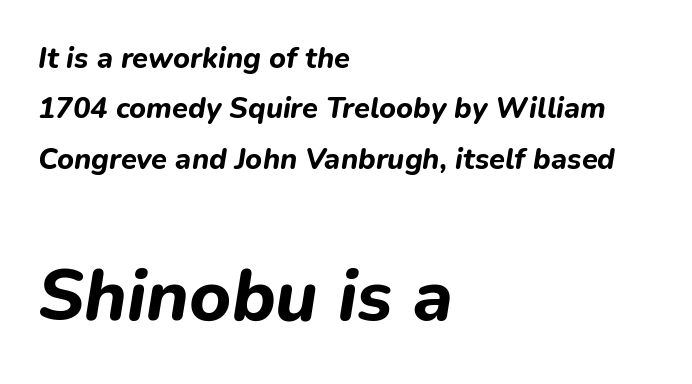
Q: Is the text bold? A: Yes.
Q: Is the text italic (slanted)? A: Yes, it leans right by about 9 degrees.
Q: Is the text underlined? A: No.
Q: How is the paragraph aligned? A: Left-aligned.
Q: Is the spacing between letters normal or unusually wide? A: Normal.
Q: Which block of text is set in a larger size, the first (top) or the second (bottom)? A: The second (bottom) one.
Q: Width (condensed, normal, or wide)? A: Normal.
Q: Stroke contrast? A: Low.
Q: x-height? A: Medium.
Q: Monospaced? A: No.
